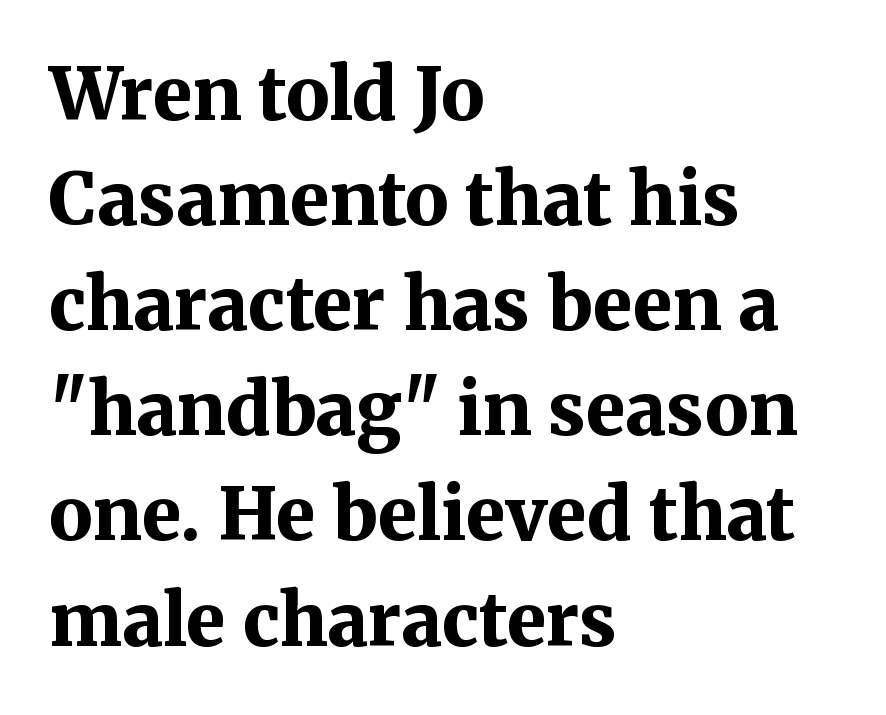
Serifs: yes, visible at the terminals of the letterforms. Varying glyph widths throughout — classic text-font behaviour. Thick stems and heavy bowls — unmistakably bold. Baseline-to-baseline distance is the conventional proportion of letter height. The gap between lines stays unmarked. Every character sits straight up, as roman type does.
